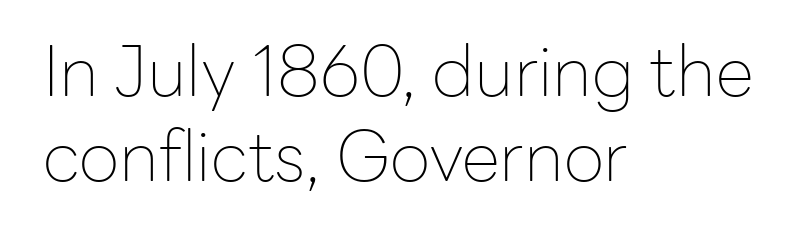
{"serif": "no", "italic": "no", "bold": "no", "weight": "thin", "width": "normal", "stroke_contrast": "low", "x_height": "medium", "monospaced": "no", "underline": "no", "align": "left", "line_spacing_ratio": 1.21, "letter_spacing": "normal", "letter_spacing_em": 0.0, "glyph_px": 70}
